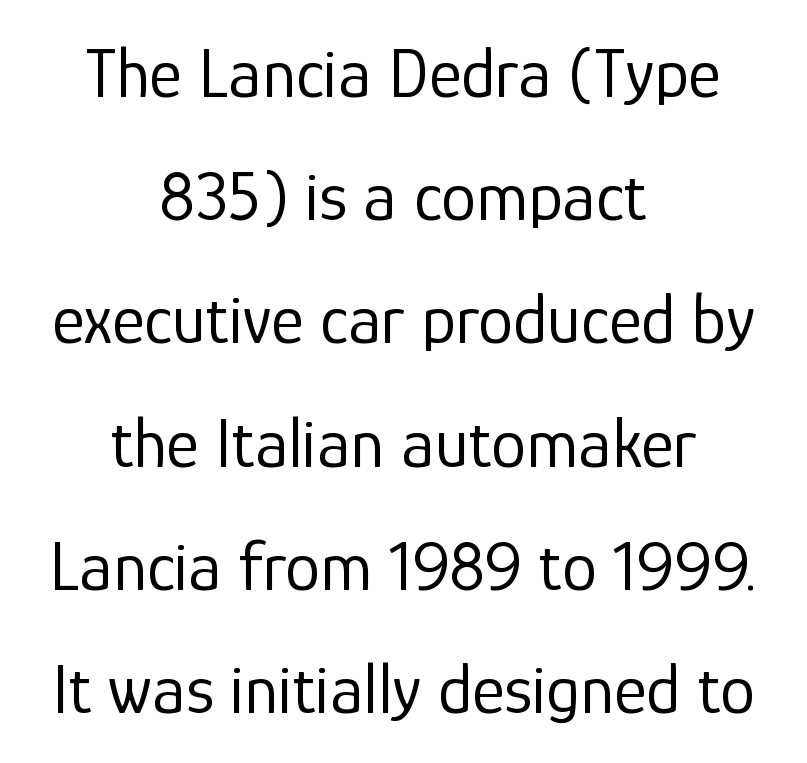
Q: Is the text bold? A: No.
Q: Is the text italic (slanted)? A: No, it is upright.
Q: Is the typeface a serif or a sans-serif typeface? A: Sans-serif.
Q: Is the text underlined? A: No.
Q: How is the paragraph aligned? A: Centered.
Q: Is the spacing between letters normal or unusually wide? A: Normal.
Q: Width (condensed, normal, or wide)? A: Normal.
Q: Stroke contrast? A: Low.
Q: x-height? A: Medium.
Q: Monospaced? A: No.
